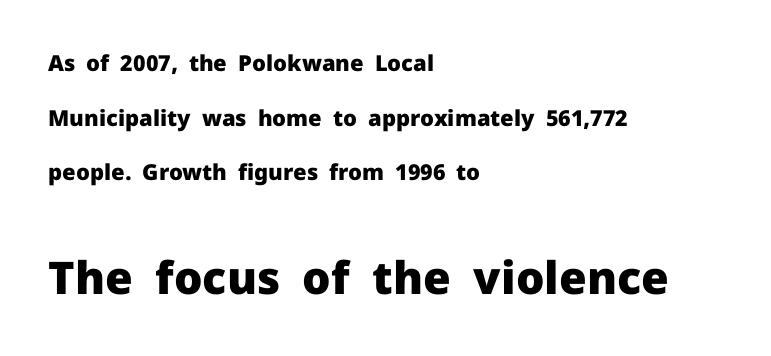
The image shows 45 px heavy sans-serif type, upright; set left-aligned, loose line spacing (2.48x), normal letter spacing, not underlined; the second (bottom) block is 2.05x larger; low stroke contrast and a medium x-height.
